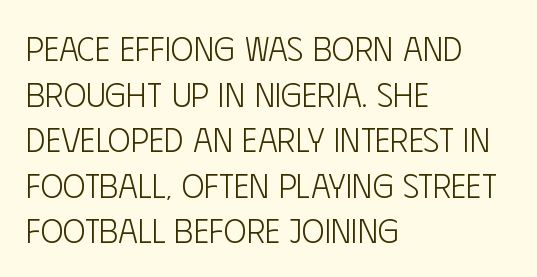
The image shows 34 px light, condensed sans-serif type, upright; set left-aligned, normal line spacing (1.34x), normal letter spacing, not underlined; low stroke contrast and a large x-height.
